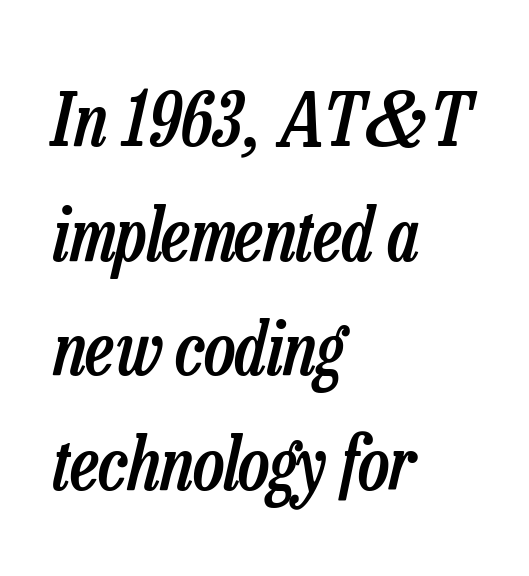
{"italic": "yes", "lean": "right", "slant_degrees": 13, "bold": "semi", "weight": "semibold", "width": "condensed", "stroke_contrast": "low", "x_height": "medium", "monospaced": "no", "underline": "no", "align": "left", "line_spacing": "normal", "line_spacing_ratio": 1.55, "letter_spacing": "normal", "letter_spacing_em": 0.0, "glyph_px": 74}
